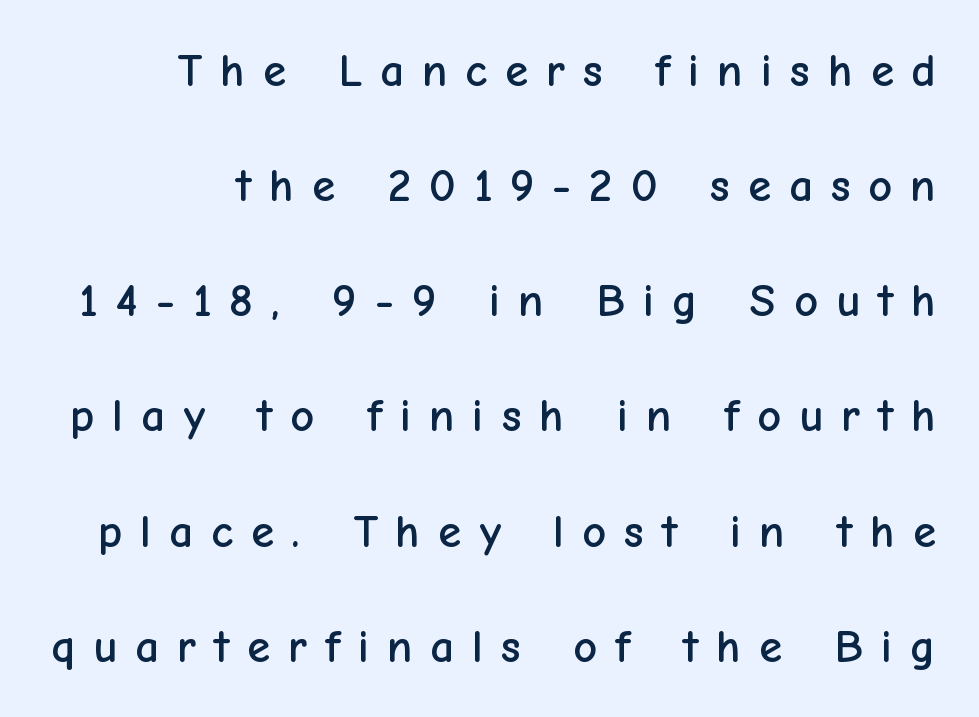
Q: Is the text italic (slanted)? A: No, it is upright.
Q: Is the typeface a serif or a sans-serif typeface? A: Sans-serif.
Q: Is the text underlined? A: No.
Q: How is the paragraph aligned? A: Right-aligned.
Q: Is the spacing between letters normal or unusually wide? A: Unusually wide.
Q: Is the spacing between lines tight, normal or loose? A: Loose.
Q: Width (condensed, normal, or wide)? A: Normal.
Q: Stroke contrast? A: Low.
Q: x-height? A: Medium.
Q: Monospaced? A: No.
